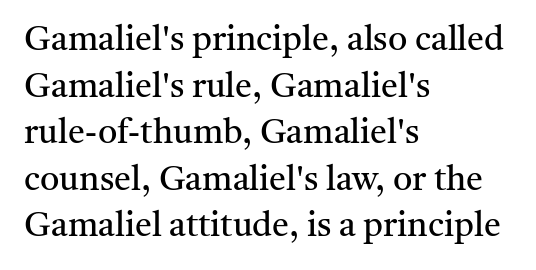
Q: Is the text bold? A: No.
Q: Is the text italic (slanted)? A: No, it is upright.
Q: Is the typeface a serif or a sans-serif typeface? A: Serif.
Q: Is the text underlined? A: No.
Q: How is the paragraph aligned? A: Left-aligned.
Q: Is the spacing between letters normal or unusually wide? A: Normal.
Q: Is the spacing between lines tight, normal or loose? A: Normal.
Q: Width (condensed, normal, or wide)? A: Normal.
Q: Stroke contrast? A: Medium.
Q: x-height? A: Medium.
Q: Monospaced? A: No.
